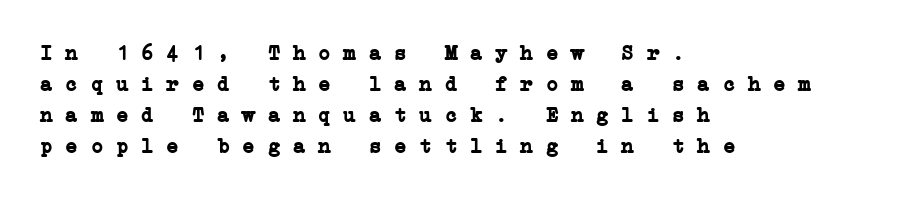
The image shows 21 px bold type; set left-aligned, normal line spacing (1.48x), normal letter spacing, not underlined.
